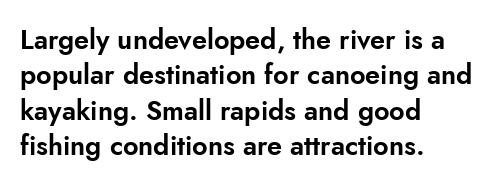
Interline gaps are of average width in this sample. The axis of the letterforms is exactly vertical. Casual observation: everything's shoved over to the left. These lines keep a tight, regular rhythm from letter to letter. Unmarked baselines from the first word to the last.
